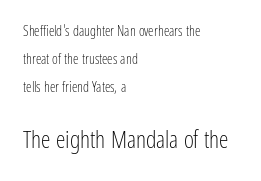
Leading is clearly above the norm, producing a sparse column. Descender tails drop into unmarked territory. Horizontally, the lines are justified to the leading edge only. The weight tops out at a normal text grade. Characters remain perfectly vertical along every line. Caption: upper text group reduced, lower text group enlarged.
